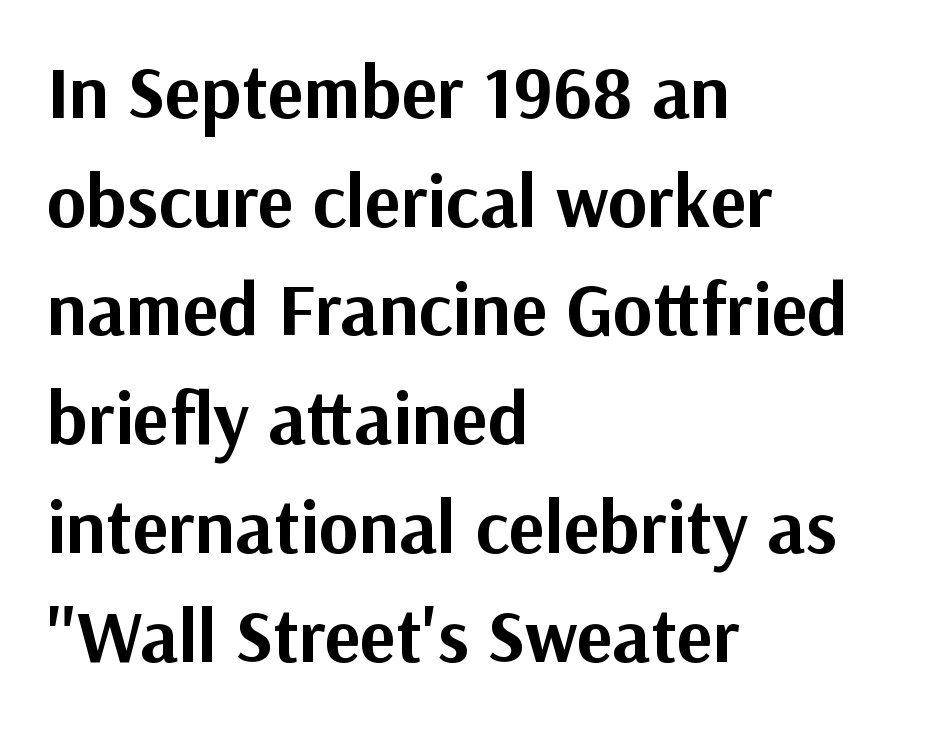
{"serif": "no", "italic": "no", "bold": "yes", "weight": "bold", "width": "normal", "stroke_contrast": "medium", "x_height": "medium", "monospaced": "no", "underline": "no", "align": "left", "line_spacing": "normal", "line_spacing_ratio": 1.45, "letter_spacing": "normal", "letter_spacing_em": 0.0, "glyph_px": 75}
